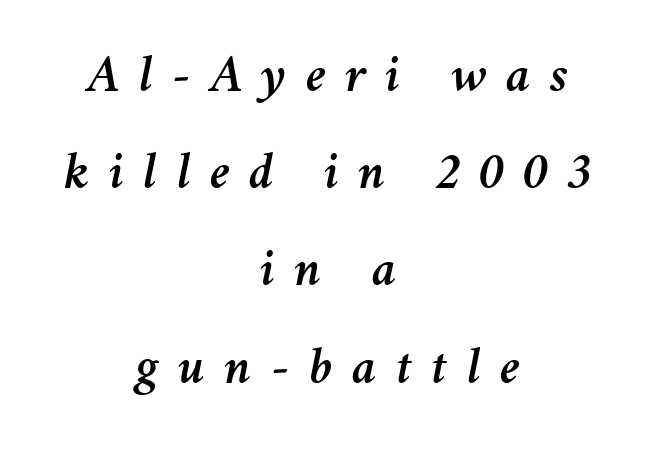
Q: Is the text italic (slanted)? A: Yes, it leans right by about 11 degrees.
Q: Is the text underlined? A: No.
Q: How is the paragraph aligned? A: Centered.
Q: Is the spacing between letters normal or unusually wide? A: Unusually wide.
Q: Width (condensed, normal, or wide)? A: Normal.
Q: Stroke contrast? A: Medium.
Q: x-height? A: Medium.
Q: Monospaced? A: No.
